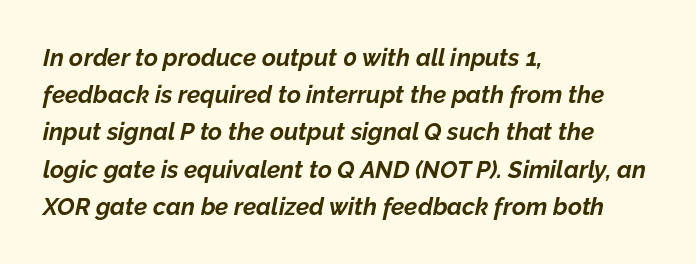
Q: Is the text bold? A: Yes.
Q: Is the text italic (slanted)? A: Yes, it leans right by about 12 degrees.
Q: Is the text underlined? A: No.
Q: How is the paragraph aligned? A: Left-aligned.
Q: Is the spacing between letters normal or unusually wide? A: Normal.
Q: Is the spacing between lines tight, normal or loose? A: Normal.
